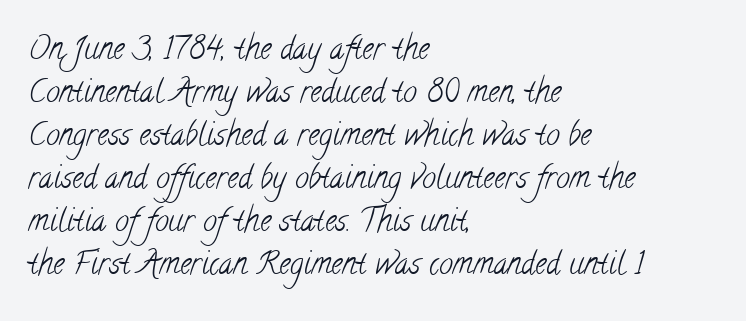
Q: Is the text bold? A: No.
Q: Is the typeface a serif or a sans-serif typeface? A: Serif.
Q: Is the text underlined? A: No.
Q: How is the paragraph aligned? A: Left-aligned.
Q: Is the spacing between letters normal or unusually wide? A: Normal.
Q: Is the spacing between lines tight, normal or loose? A: Normal.
Q: Width (condensed, normal, or wide)? A: Condensed.
Q: Stroke contrast? A: Low.
Q: x-height? A: Small.
Q: Monospaced? A: No.
